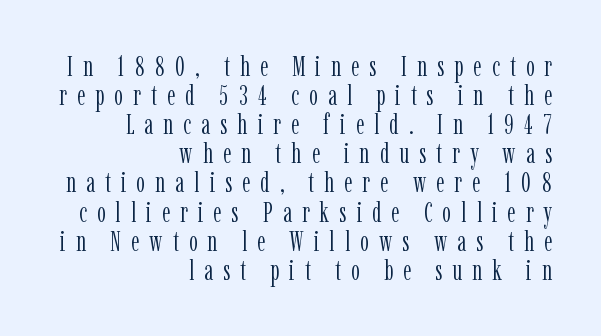
Stems here are at most as thick as an everyday book face. Each new line begins almost immediately beneath the previous one. The face used here is rendered with a markedly widened letterfit. A typesetter would call this proportional, since set widths differ per character. Italic? Not at all — the glyphs are vertical. Layout note: lines flush right.
